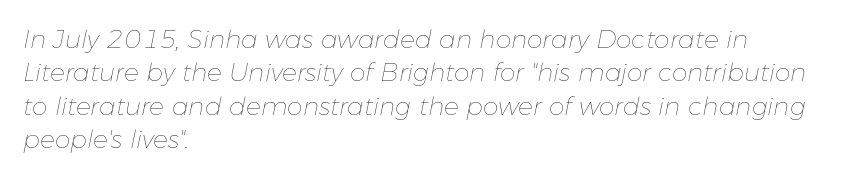
Q: Is the text bold? A: No.
Q: Is the text italic (slanted)? A: Yes, it leans right by about 11 degrees.
Q: Is the text underlined? A: No.
Q: How is the paragraph aligned? A: Left-aligned.
Q: Is the spacing between letters normal or unusually wide? A: Normal.
Q: Is the spacing between lines tight, normal or loose? A: Normal.
